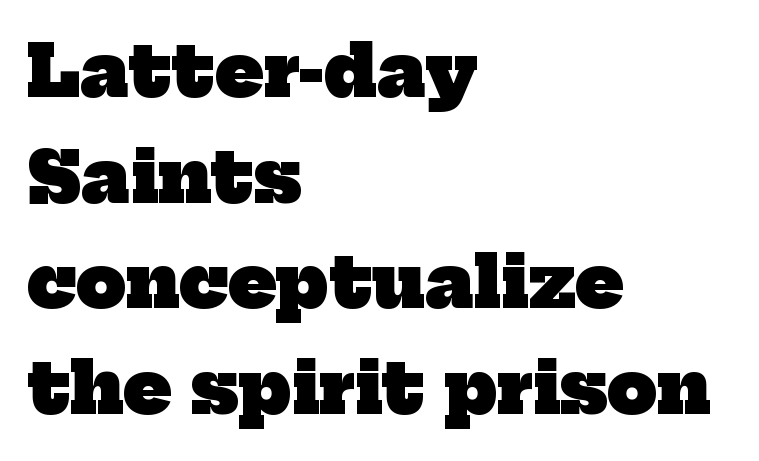
The image shows 70 px heavy serif type; set left-aligned, normal line spacing (1.51x), normal letter spacing, not underlined; low stroke contrast and a medium x-height.
